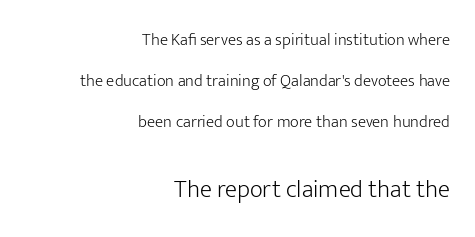
Q: Is the text bold? A: No.
Q: Is the text italic (slanted)? A: No, it is upright.
Q: Is the text underlined? A: No.
Q: How is the paragraph aligned? A: Right-aligned.
Q: Is the spacing between letters normal or unusually wide? A: Normal.
Q: Is the spacing between lines tight, normal or loose? A: Loose.
Q: Which block of text is set in a larger size, the first (top) or the second (bottom)? A: The second (bottom) one.
